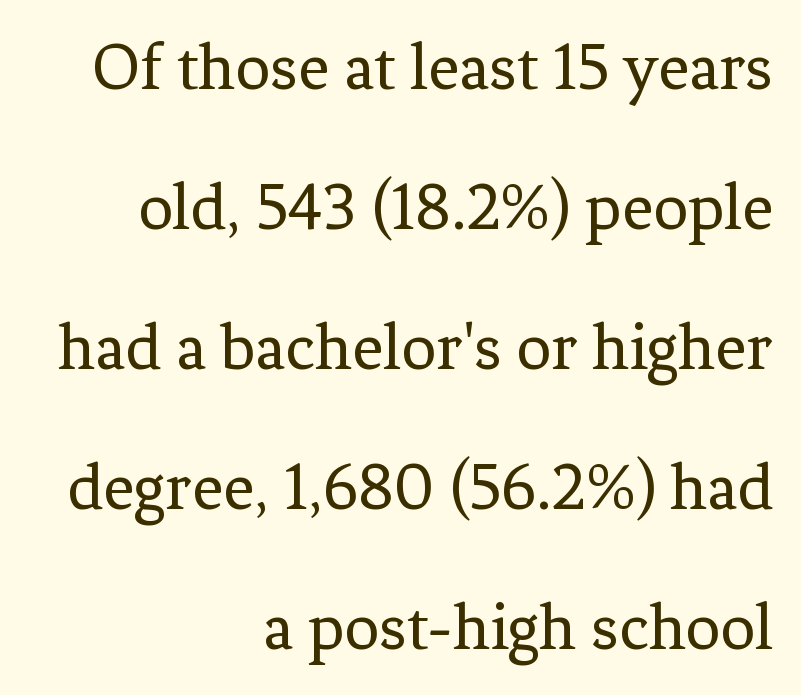
The image shows 69 px regular-weight serif type, upright; set right-aligned, loose line spacing (2.03x), normal letter spacing, not underlined; low stroke contrast and a medium x-height.
